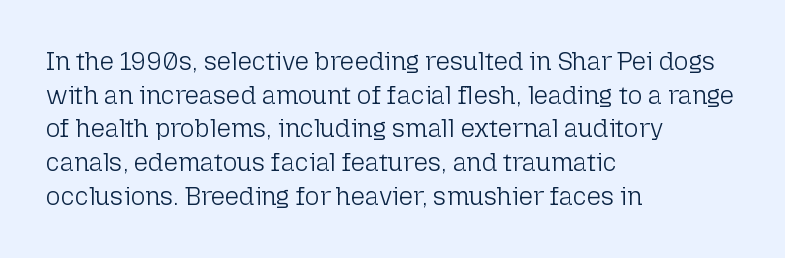
Honestly, there is no underline to notice here at all. When letters stand straight like this, we call the style roman or upright. The passage shown stacks its lines at a standard gap. Horizontal alignment here is leftward, the default for most running prose. Ink coverage per letter is moderate at most.
